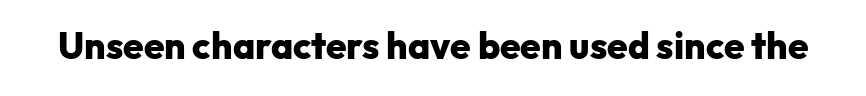
The image shows 37 px heavy sans-serif type, upright; set normal letter spacing, not underlined; low stroke contrast and a medium x-height.
